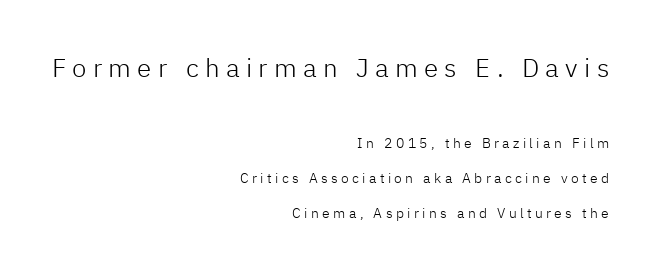
Q: Is the text bold? A: No.
Q: Is the text italic (slanted)? A: No, it is upright.
Q: Is the text underlined? A: No.
Q: How is the paragraph aligned? A: Right-aligned.
Q: Is the spacing between letters normal or unusually wide? A: Unusually wide.
Q: Is the spacing between lines tight, normal or loose? A: Loose.
Q: Which block of text is set in a larger size, the first (top) or the second (bottom)? A: The first (top) one.
